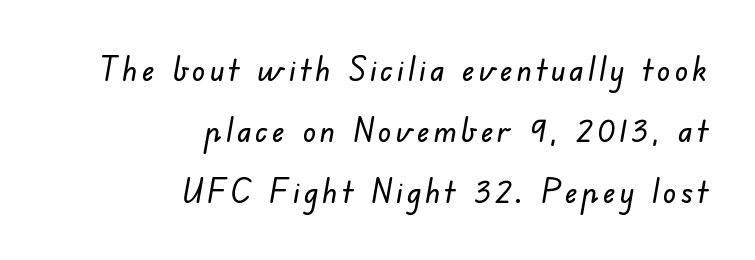
{"serif": "no", "width": "normal", "stroke_contrast": "low", "x_height": "small", "monospaced": "no", "underline": "no", "align": "right", "line_spacing_ratio": 1.85, "glyph_px": 33}
